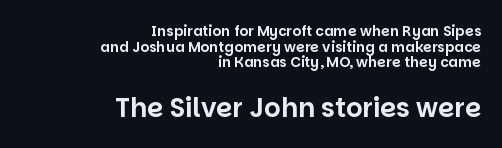
The image shows 26 px text type, upright; set right-aligned, tight line spacing (1.12x), normal letter spacing, not underlined; the second (bottom) block is 1.86x larger.
